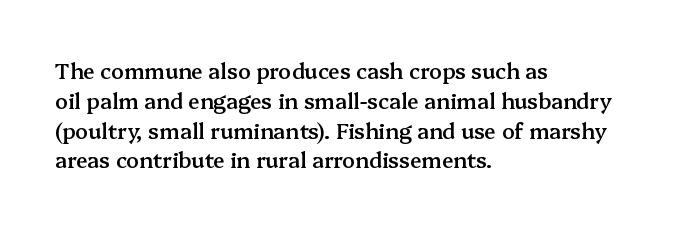
Q: Is the text bold? A: Semi-bold.
Q: Is the text italic (slanted)? A: No, it is upright.
Q: Is the text underlined? A: No.
Q: How is the paragraph aligned? A: Left-aligned.
Q: Is the spacing between letters normal or unusually wide? A: Normal.
Q: Is the spacing between lines tight, normal or loose? A: Normal.
